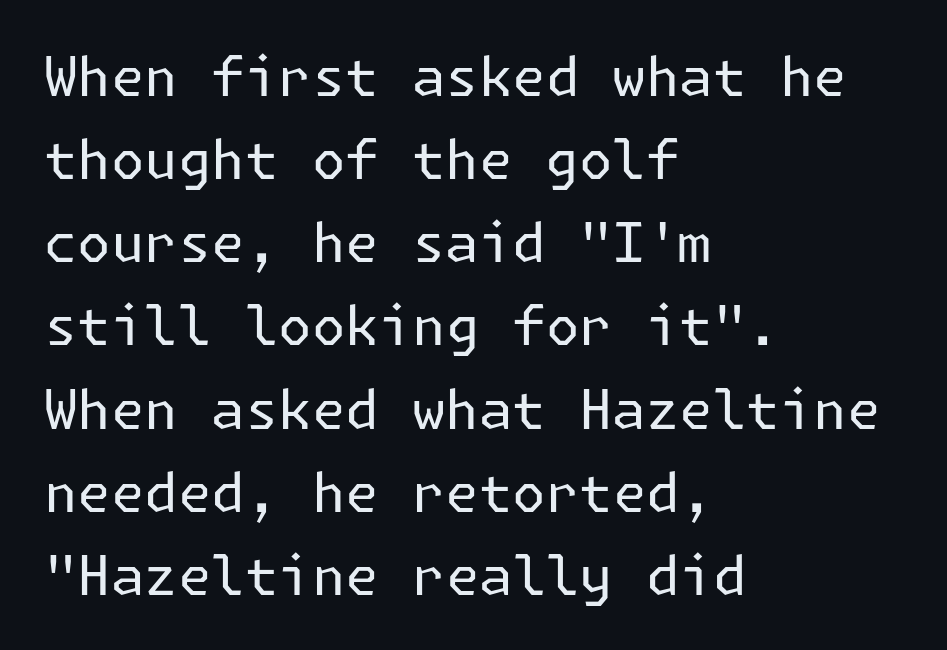
{"serif": "no", "italic": "no", "bold": "no", "weight": "regular", "width": "normal", "stroke_contrast": "low", "x_height": "medium", "underline": "no", "align": "left", "line_spacing": "normal", "line_spacing_ratio": 1.54, "letter_spacing": "normal", "letter_spacing_em": 0.0, "glyph_px": 54}
